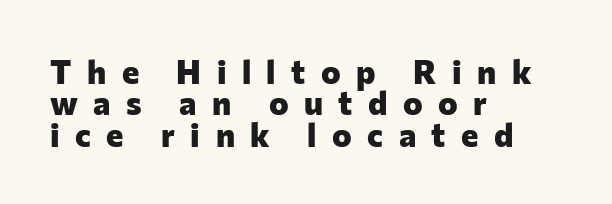
Reading down the column, the eye jumps only a short way to each next line. The type family on display is of the sans-serif kind. Here the designer chose a conventional face with non-uniform glyph widths. When letters stand straight like this, we call the style roman or upright. How are the letters spaced? Widely, with obvious added tracking.
